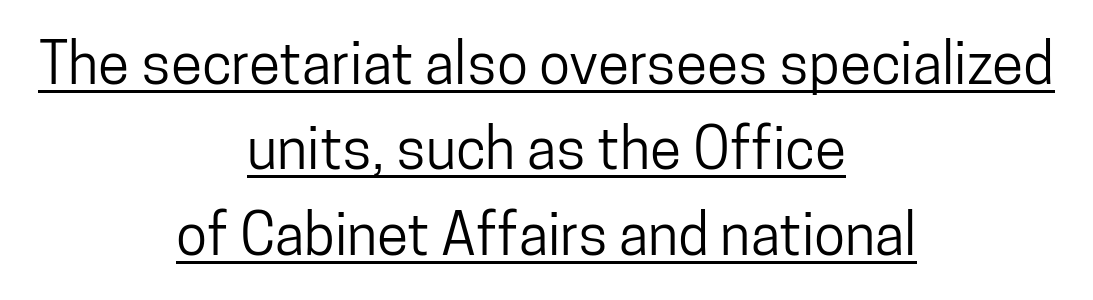
Q: Is the text italic (slanted)? A: No, it is upright.
Q: Is the typeface a serif or a sans-serif typeface? A: Sans-serif.
Q: Is the text underlined? A: Yes.
Q: How is the paragraph aligned? A: Centered.
Q: Is the spacing between letters normal or unusually wide? A: Normal.
Q: Is the spacing between lines tight, normal or loose? A: Normal.
Q: Width (condensed, normal, or wide)? A: Condensed.
Q: Stroke contrast? A: Low.
Q: x-height? A: Medium.
Q: Monospaced? A: No.
